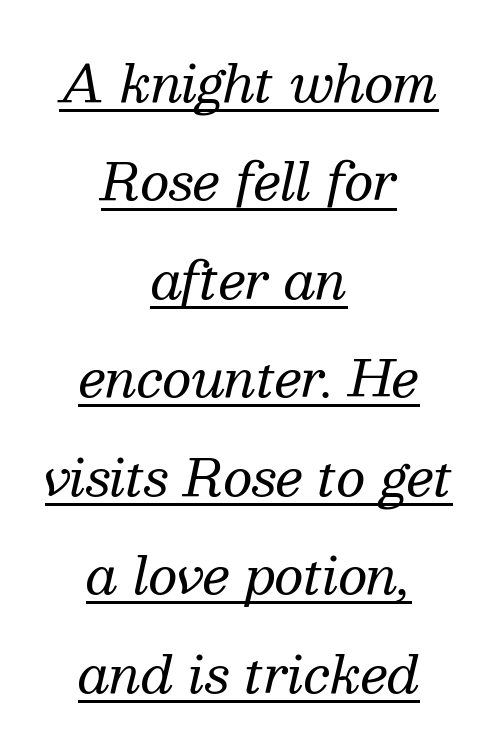
Q: Is the text bold? A: No.
Q: Is the text italic (slanted)? A: Yes, it leans right by about 13 degrees.
Q: Is the typeface a serif or a sans-serif typeface? A: Serif.
Q: Is the text underlined? A: Yes.
Q: How is the paragraph aligned? A: Centered.
Q: Is the spacing between letters normal or unusually wide? A: Normal.
Q: Is the spacing between lines tight, normal or loose? A: Loose.
Q: Width (condensed, normal, or wide)? A: Normal.
Q: Stroke contrast? A: Medium.
Q: x-height? A: Medium.
Q: Monospaced? A: No.
